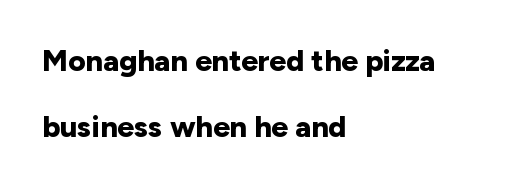
Nobody touched the tracking dial on this one. The characters display no serif detailing; their extremities are plain. The words here are not underlined. Where is the straight margin? On the left. It's the straight-up-and-down kind of type.
